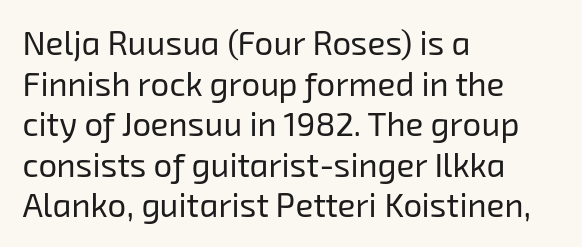
The image shows 33 px regular-weight sans-serif type; set left-aligned, line spacing 1.23x, normal letter spacing, not underlined; low stroke contrast and a medium x-height.
